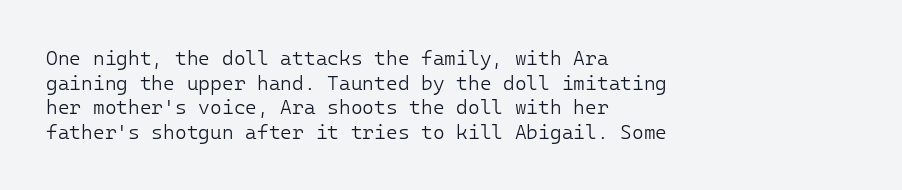
Q: Is the text bold? A: No.
Q: Is the text italic (slanted)? A: No, it is upright.
Q: Is the text underlined? A: No.
Q: How is the paragraph aligned? A: Left-aligned.
Q: Is the spacing between letters normal or unusually wide? A: Normal.
